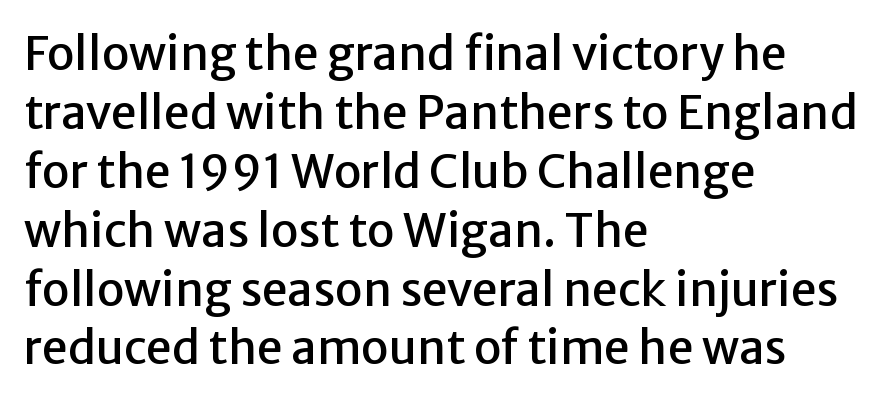
Q: Is the text italic (slanted)? A: No, it is upright.
Q: Is the typeface a serif or a sans-serif typeface? A: Sans-serif.
Q: Is the text underlined? A: No.
Q: How is the paragraph aligned? A: Left-aligned.
Q: Is the spacing between letters normal or unusually wide? A: Normal.
Q: Is the spacing between lines tight, normal or loose? A: Normal.
Q: Width (condensed, normal, or wide)? A: Normal.
Q: Stroke contrast? A: Low.
Q: x-height? A: Medium.
Q: Monospaced? A: No.
